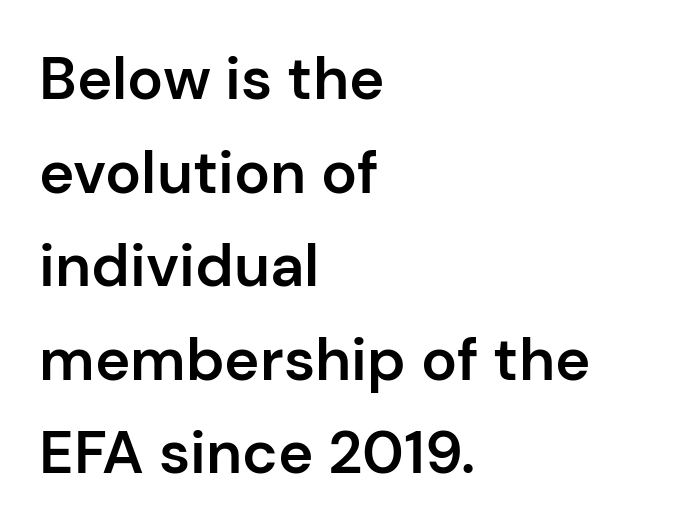
{"serif": "no", "italic": "no", "bold": "semi", "weight": "semibold", "width": "normal", "stroke_contrast": "low", "x_height": "medium", "monospaced": "no", "underline": "no", "align": "left", "line_spacing": "normal", "line_spacing_ratio": 1.56, "letter_spacing": "normal", "letter_spacing_em": 0.0, "glyph_px": 60}
